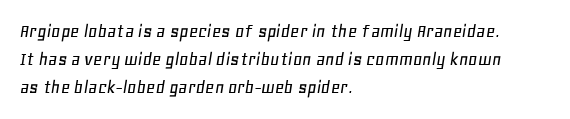
The gap between lines stays unmarked. The space between consecutive lines is moderate. Compared with ordinary roman type, these characters are visibly tilted. The typesetter chose a ragged-right arrangement here.
